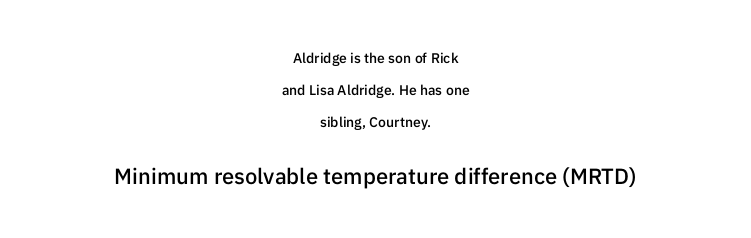
{"italic": "no", "bold": "semi", "underline": "no", "align": "center", "line_spacing": "loose", "line_spacing_ratio": 2.27, "letter_spacing": "normal", "letter_spacing_em": 0.0, "larger_block": "second", "size_ratio": 1.57, "glyph_px": 22}
